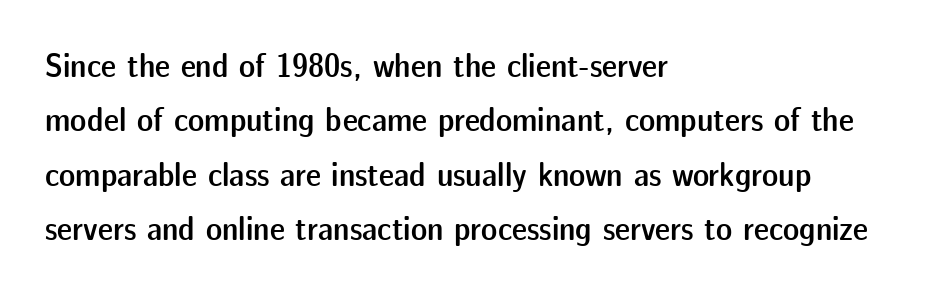
The image shows 34 px semibold sans-serif type, upright; set left-aligned, normal line spacing (1.6x), normal letter spacing, not underlined; low stroke contrast and a medium x-height.
